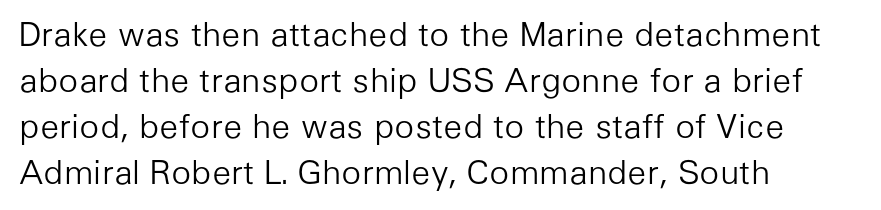
Here the glyphs are tracked normally, forming tight word shapes. The strip under each line holds only bare page. In terms of leading, this rendering sits right in the middle. Bold? No — there's no thickening of the strokes. Caption: multi-line text, flush left, ragged right. In terms of letterform style, serifs are entirely absent.
